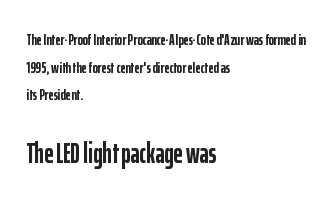
This rendering employs a face without finishing strokes, i.e., a sans-serif. Block two is the big one; block one sits smaller above it. Chunky letters — that's bold for sure. Character widths vary here, with narrow letters taking less room than wide ones. Tracking here is standard; glyphs follow each other at the usual distance.
